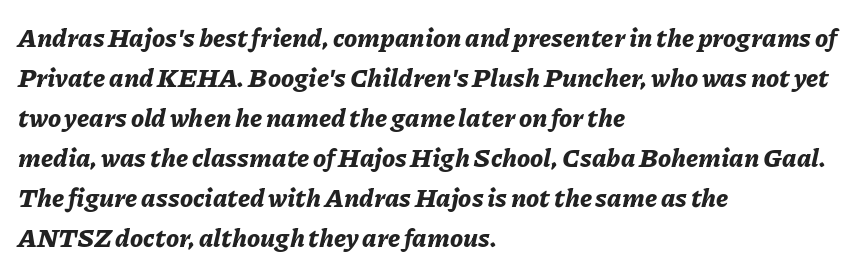
The rows are spaced the way most documents space them. The typography opts for an oblique posture over an upright one. Leftover space on each line is placed entirely after the last word. Underline: absent. Letter spacing: default.
